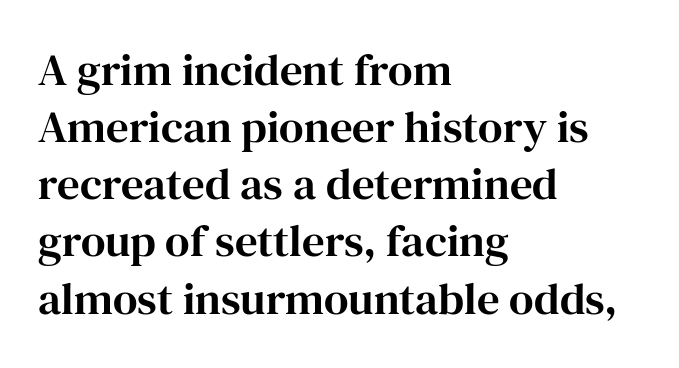
{"serif": "yes", "italic": "no", "width": "normal", "stroke_contrast": "high", "x_height": "medium", "monospaced": "no", "underline": "no", "align": "left", "line_spacing": "normal", "line_spacing_ratio": 1.27, "letter_spacing": "normal", "letter_spacing_em": 0.0, "glyph_px": 45}
